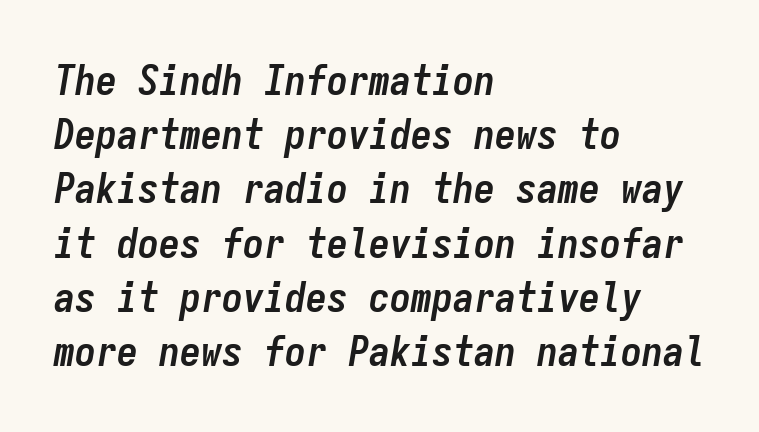
Q: Is the text bold? A: Yes.
Q: Is the text italic (slanted)? A: Yes, it leans right by about 9 degrees.
Q: Is the text underlined? A: No.
Q: How is the paragraph aligned? A: Left-aligned.
Q: Is the spacing between letters normal or unusually wide? A: Normal.
Q: Is the spacing between lines tight, normal or loose? A: Normal.
Q: Width (condensed, normal, or wide)? A: Condensed.
Q: Stroke contrast? A: Low.
Q: x-height? A: Medium.
Q: Monospaced? A: Yes.
